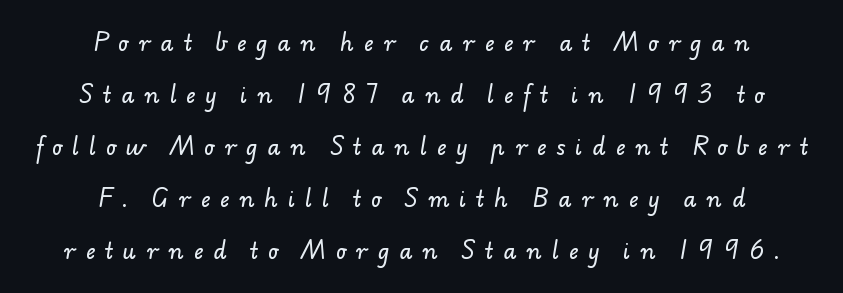
Q: Is the text underlined? A: No.
Q: How is the paragraph aligned? A: Centered.
Q: Is the spacing between letters normal or unusually wide? A: Unusually wide.
Q: Is the spacing between lines tight, normal or loose? A: Loose.
